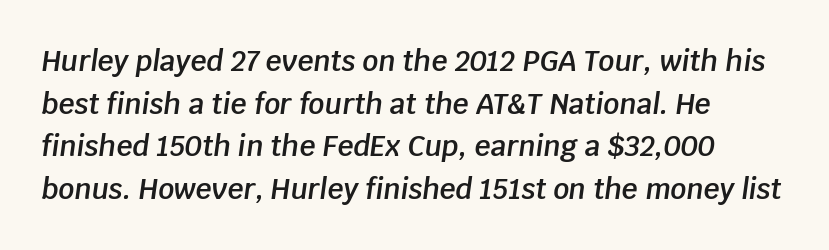
Q: Is the text bold? A: Semi-bold.
Q: Is the text italic (slanted)? A: Yes, it leans right by about 8 degrees.
Q: Is the text underlined? A: No.
Q: How is the paragraph aligned? A: Left-aligned.
Q: Is the spacing between letters normal or unusually wide? A: Normal.
Q: Is the spacing between lines tight, normal or loose? A: Normal.
Q: Width (condensed, normal, or wide)? A: Normal.
Q: Stroke contrast? A: Low.
Q: x-height? A: Large.
Q: Monospaced? A: No.
